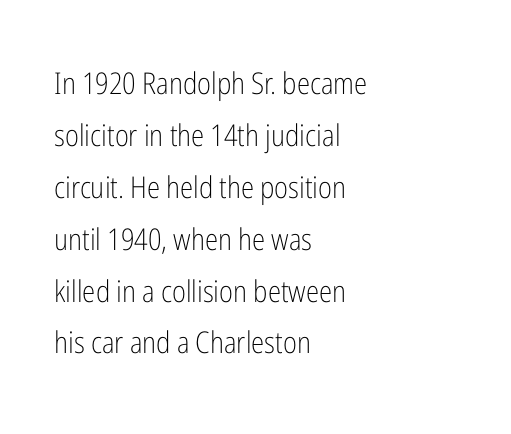
Q: Is the text bold? A: No.
Q: Is the text italic (slanted)? A: No, it is upright.
Q: Is the typeface a serif or a sans-serif typeface? A: Sans-serif.
Q: Is the text underlined? A: No.
Q: How is the paragraph aligned? A: Left-aligned.
Q: Is the spacing between letters normal or unusually wide? A: Normal.
Q: Width (condensed, normal, or wide)? A: Condensed.
Q: Stroke contrast? A: Low.
Q: x-height? A: Medium.
Q: Monospaced? A: No.
